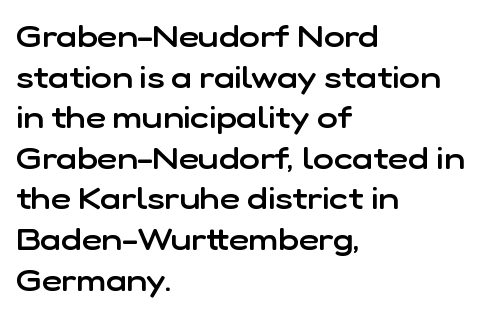
{"serif": "no", "italic": "no", "bold": "semi", "weight": "semibold", "width": "normal", "stroke_contrast": "low", "x_height": "medium", "monospaced": "no", "underline": "no", "align": "left", "line_spacing": "normal", "line_spacing_ratio": 1.31, "letter_spacing": "normal", "letter_spacing_em": 0.0, "glyph_px": 31}
